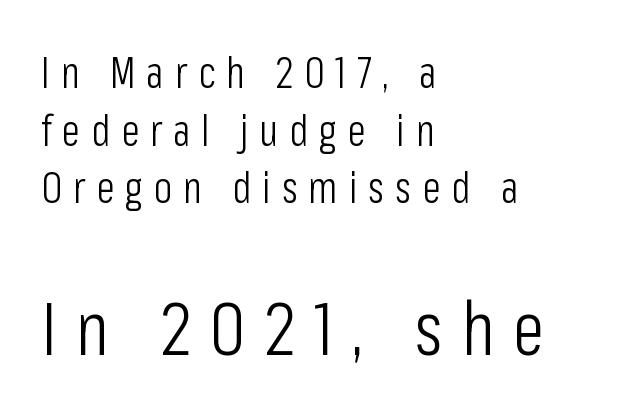
Q: Is the text bold? A: No.
Q: Is the text italic (slanted)? A: No, it is upright.
Q: Is the typeface a serif or a sans-serif typeface? A: Sans-serif.
Q: Is the text underlined? A: No.
Q: How is the paragraph aligned? A: Left-aligned.
Q: Is the spacing between letters normal or unusually wide? A: Unusually wide.
Q: Is the spacing between lines tight, normal or loose? A: Normal.
Q: Which block of text is set in a larger size, the first (top) or the second (bottom)? A: The second (bottom) one.
Q: Width (condensed, normal, or wide)? A: Condensed.
Q: Stroke contrast? A: Low.
Q: x-height? A: Medium.
Q: Monospaced? A: No.
